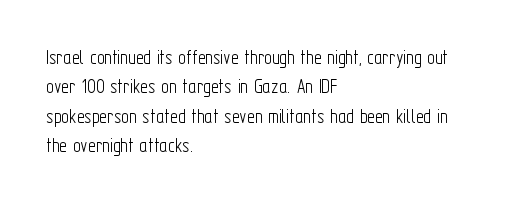
Q: Is the text bold? A: No.
Q: Is the text italic (slanted)? A: No, it is upright.
Q: Is the text underlined? A: No.
Q: How is the paragraph aligned? A: Left-aligned.
Q: Is the spacing between letters normal or unusually wide? A: Normal.
Q: Is the spacing between lines tight, normal or loose? A: Normal.
